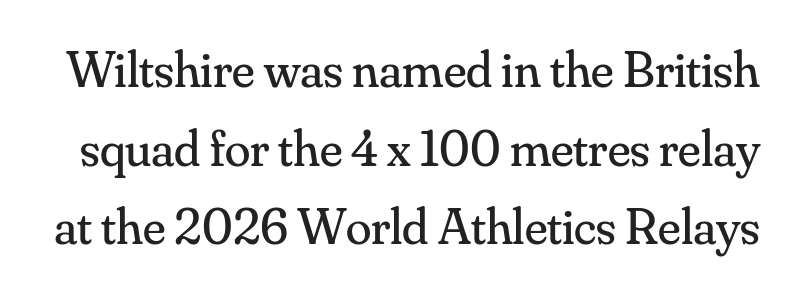
{"serif": "yes", "italic": "no", "bold": "no", "weight": "regular", "width": "normal", "stroke_contrast": "medium", "x_height": "small", "monospaced": "no", "underline": "no", "line_spacing": "normal", "line_spacing_ratio": 1.51, "letter_spacing": "normal", "letter_spacing_em": 0.0, "glyph_px": 52}
